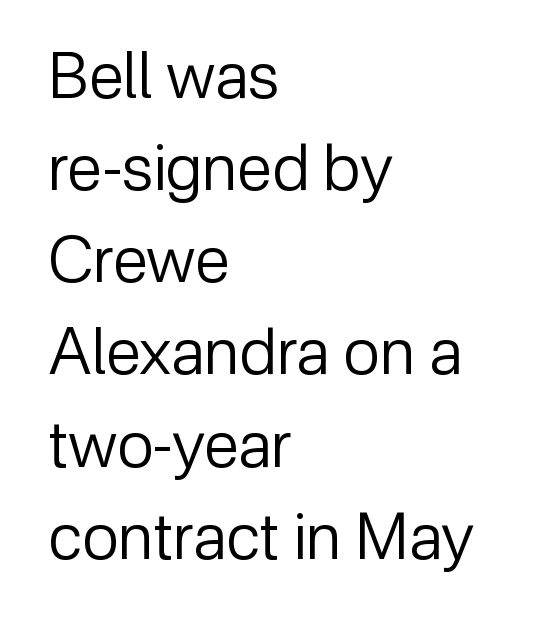
The compositor pushed each line to the left boundary. The horizontal fit of the characters is conventional and even. If you drew a line through each stem, it would be perfectly vertical. A typesetter would label this face a sans. Students, observe: this is what conventionally led text looks like.
